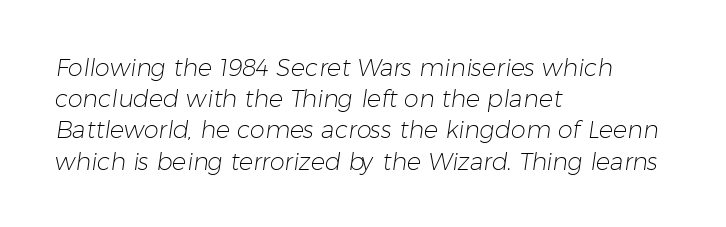
The image shows 24 px text type; set left-aligned, normal line spacing (1.3x), normal letter spacing, not underlined.
